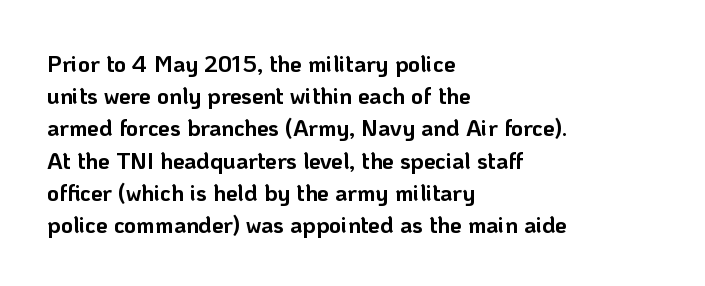
Q: Is the text bold? A: Yes.
Q: Is the text italic (slanted)? A: No, it is upright.
Q: Is the text underlined? A: No.
Q: How is the paragraph aligned? A: Left-aligned.
Q: Is the spacing between letters normal or unusually wide? A: Normal.
Q: Is the spacing between lines tight, normal or loose? A: Normal.
